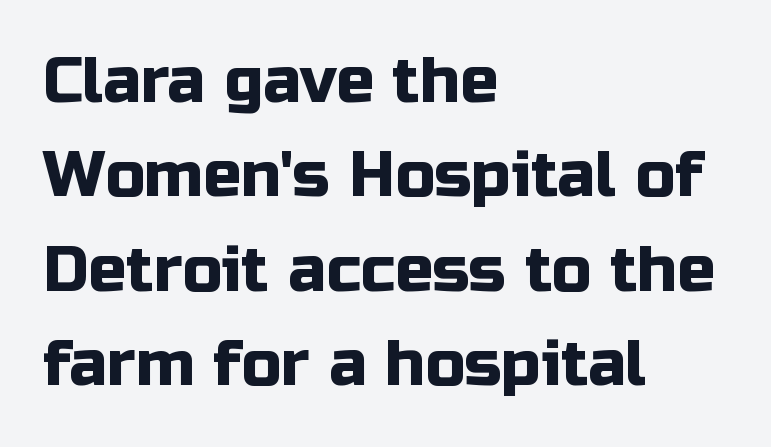
The compositor pushed each line to the left boundary. The face used here is proportionally spaced, like ordinary book or web type. The face used here is rendered with its standard letterfit. Does the type have serifs? No, each stem ends abruptly.
